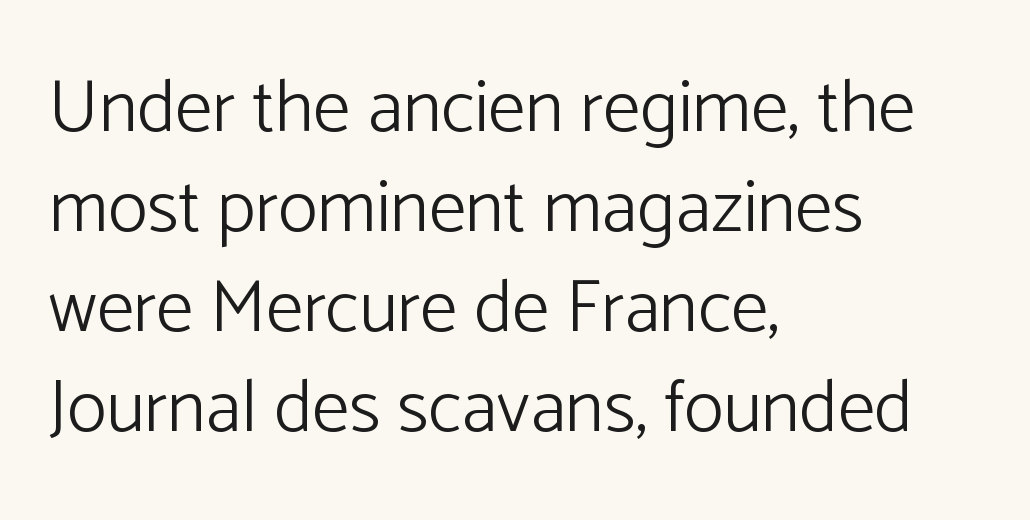
A roman cut, with each character standing at attention. The type family on display is of the sans-serif kind. A typesetter would call this zero additional tracking. The passage shown is typed in a proportional face where columns would drift. Stems here are at most as thick as an everyday book face. The lines are quadded left.
